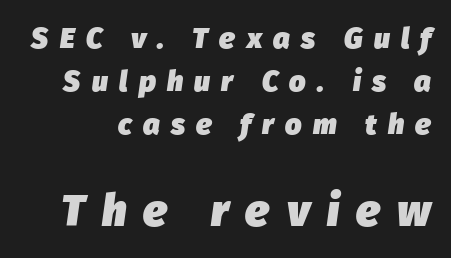
How would I describe the line gaps? Plain and ordinary. The block sitting lower on the canvas is the one with enlarged characters. The gap between lines stays unmarked. This sample has the flowing, uneven cadence of proportional lettering. The type is letterspaced generously, with wide tracking. Observe the lean: these are italic letterforms.
